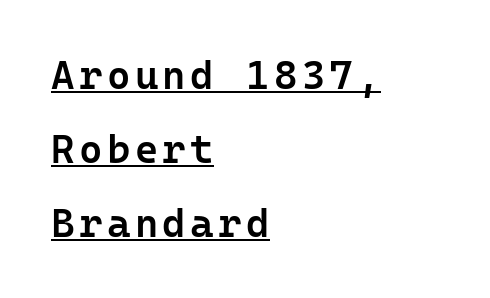
Serifs: no, the terminals of the letterforms are clean. The setting favours the left margin, as ordinary paragraphs usually do. Typographic density is moderately raised because the face is semibold. The lettering holds an erect, upright posture throughout. Students, observe the line beneath the letters — that is underlining.
